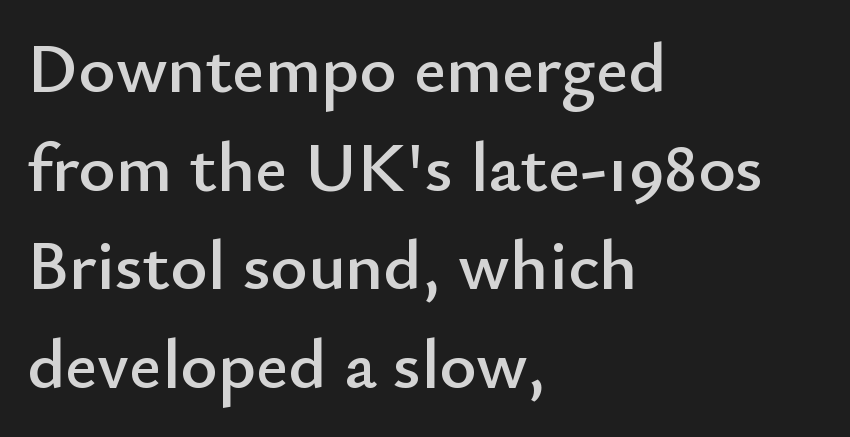
{"serif": "no", "italic": "no", "width": "normal", "stroke_contrast": "low", "x_height": "small", "monospaced": "no", "underline": "no", "align": "left", "line_spacing": "normal", "line_spacing_ratio": 1.39, "letter_spacing": "normal", "letter_spacing_em": 0.0, "glyph_px": 71}
